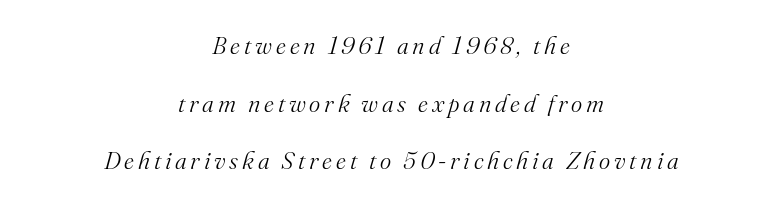
Q: Is the text bold? A: No.
Q: Is the text italic (slanted)? A: Yes, it leans right by about 16 degrees.
Q: Is the text underlined? A: No.
Q: How is the paragraph aligned? A: Centered.
Q: Is the spacing between lines tight, normal or loose? A: Loose.
